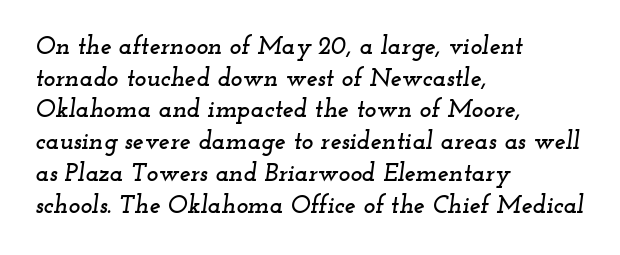
Q: Is the text italic (slanted)? A: Yes, it leans right by about 12 degrees.
Q: Is the text underlined? A: No.
Q: How is the paragraph aligned? A: Left-aligned.
Q: Is the spacing between letters normal or unusually wide? A: Normal.
Q: Is the spacing between lines tight, normal or loose? A: Normal.
